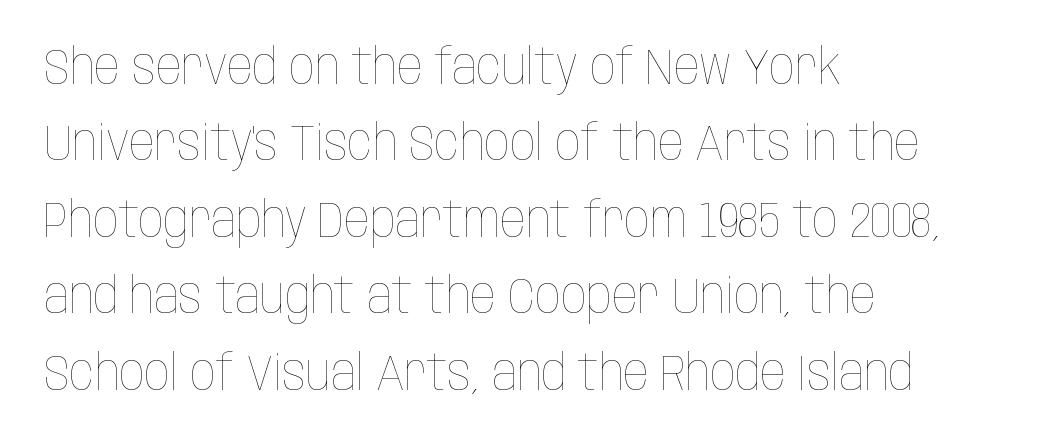
Stroke thickness stays within the range of a standard reading face or lighter. You could not count columns in this text — the font is proportionally spaced. Has an underline been added? It has not. Is the letter spacing exaggerated? No — it looks like the ordinary default.
